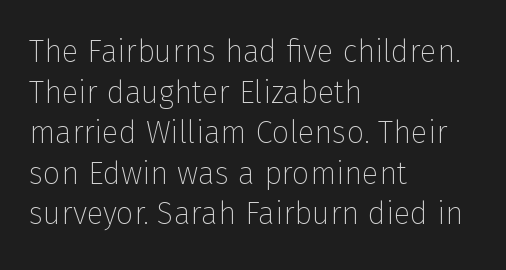
{"serif": "no", "italic": "no", "bold": "no", "weight": "thin", "width": "normal", "stroke_contrast": "low", "x_height": "medium", "monospaced": "no", "underline": "no", "align": "left", "line_spacing": "normal", "line_spacing_ratio": 1.31, "letter_spacing": "normal", "letter_spacing_em": 0.0, "glyph_px": 31}
